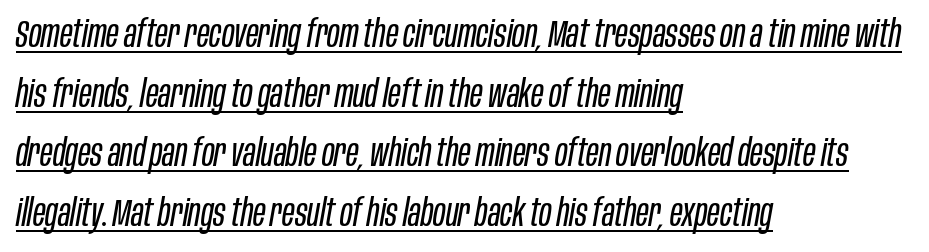
Between one letter and the next there's only the usual sliver of space. Slant detected: the letters are inclined. The string is rendered with underlining switched on. These lines sit exactly where default settings would place them. Ink coverage per letter is moderate at most.
